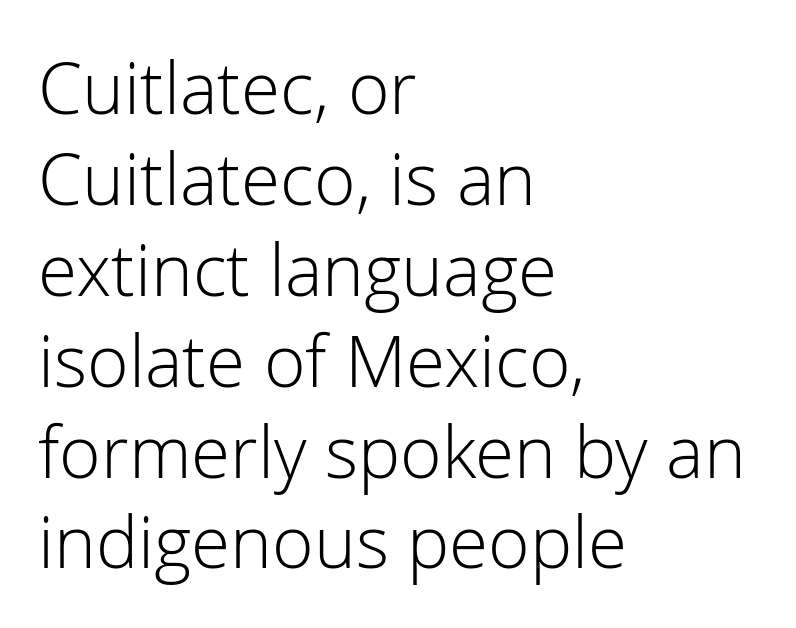
The image shows 71 px light sans-serif type, upright; set left-aligned, normal line spacing (1.28x), normal letter spacing, not underlined; low stroke contrast and a medium x-height.
